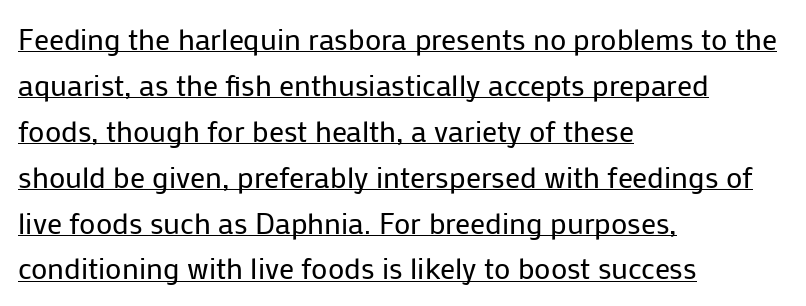
Q: Is the text bold? A: No.
Q: Is the text italic (slanted)? A: No, it is upright.
Q: Is the typeface a serif or a sans-serif typeface? A: Sans-serif.
Q: Is the text underlined? A: Yes.
Q: How is the paragraph aligned? A: Left-aligned.
Q: Is the spacing between letters normal or unusually wide? A: Normal.
Q: Is the spacing between lines tight, normal or loose? A: Normal.
Q: Width (condensed, normal, or wide)? A: Normal.
Q: Stroke contrast? A: Low.
Q: x-height? A: Medium.
Q: Monospaced? A: No.
